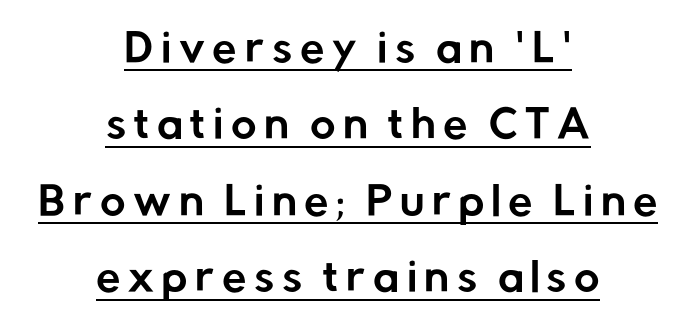
The image shows 39 px sans-serif type, upright; set centered, loose line spacing (1.96x), underlined; low stroke contrast and a medium x-height.
